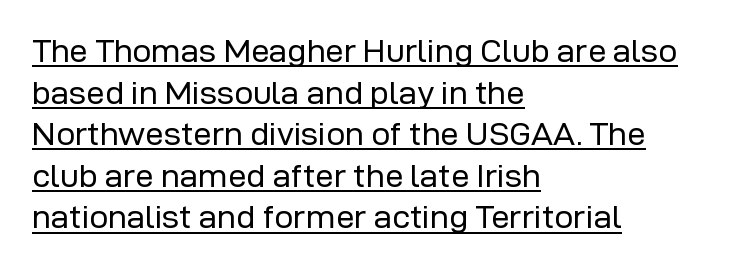
Q: Is the text bold? A: No.
Q: Is the text italic (slanted)? A: No, it is upright.
Q: Is the typeface a serif or a sans-serif typeface? A: Sans-serif.
Q: Is the text underlined? A: Yes.
Q: How is the paragraph aligned? A: Left-aligned.
Q: Is the spacing between letters normal or unusually wide? A: Normal.
Q: Is the spacing between lines tight, normal or loose? A: Normal.
Q: Width (condensed, normal, or wide)? A: Normal.
Q: Stroke contrast? A: Low.
Q: x-height? A: Medium.
Q: Monospaced? A: No.
